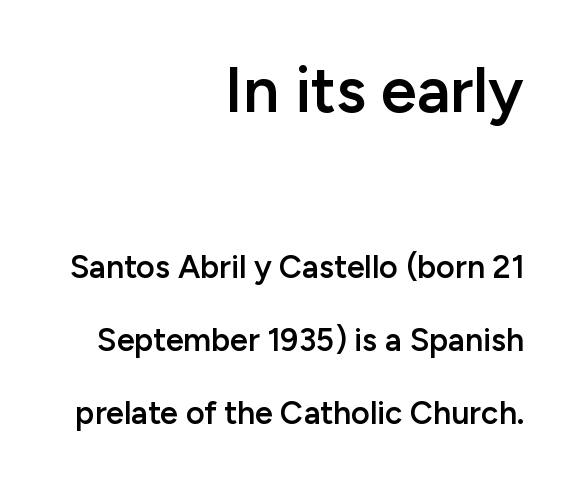
The image shows 64 px semibold sans-serif type, upright; set right-aligned, loose line spacing (2.27x), normal letter spacing, not underlined; the first (top) block is 2.0x larger; low stroke contrast and a medium x-height.
